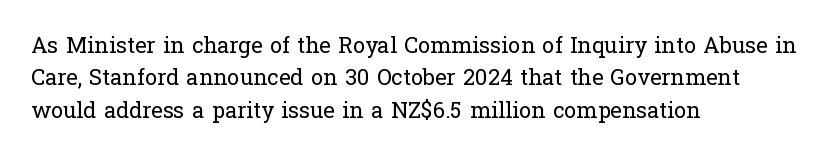
The image shows 22 px text type, upright; set left-aligned, normal line spacing (1.47x), normal letter spacing, not underlined.
